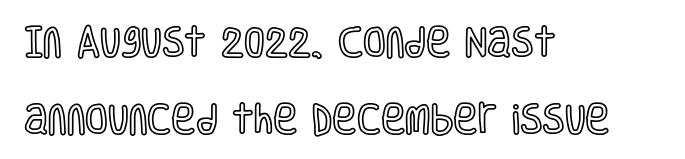
The image shows 33 px condensed type, upright; set left-aligned, loose line spacing (2.33x), normal letter spacing, not underlined; a large x-height.
